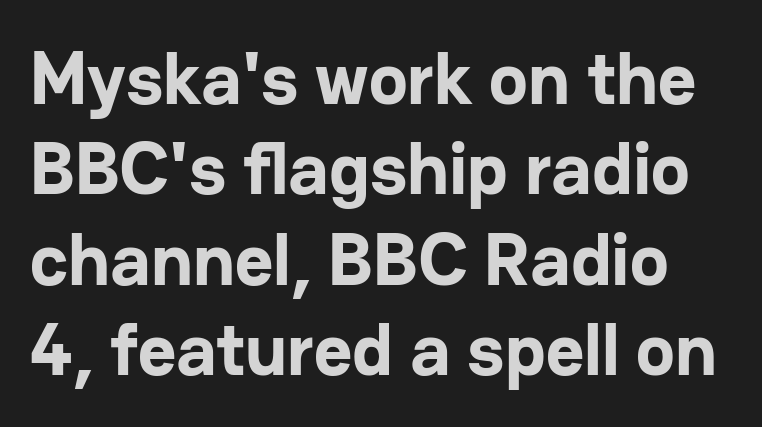
{"serif": "no", "italic": "no", "bold": "yes", "weight": "bold", "width": "normal", "stroke_contrast": "low", "x_height": "medium", "monospaced": "no", "underline": "no", "line_spacing_ratio": 1.22, "letter_spacing": "normal", "letter_spacing_em": 0.0, "glyph_px": 74}
